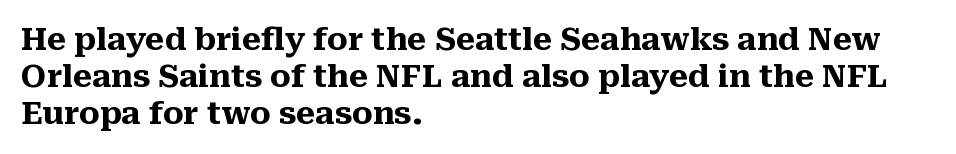
Q: Is the text bold? A: Yes.
Q: Is the text italic (slanted)? A: No, it is upright.
Q: Is the typeface a serif or a sans-serif typeface? A: Serif.
Q: Is the text underlined? A: No.
Q: How is the paragraph aligned? A: Left-aligned.
Q: Is the spacing between letters normal or unusually wide? A: Normal.
Q: Width (condensed, normal, or wide)? A: Normal.
Q: Stroke contrast? A: Medium.
Q: x-height? A: Medium.
Q: Monospaced? A: No.
